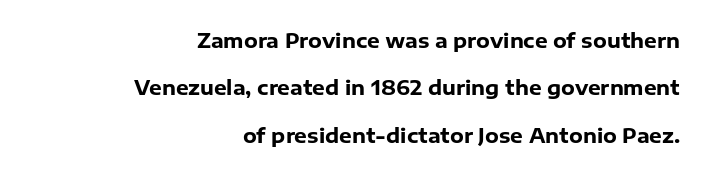
{"italic": "no", "bold": "yes", "underline": "no", "align": "right", "line_spacing": "loose", "line_spacing_ratio": 2.37, "letter_spacing": "normal", "letter_spacing_em": 0.0, "glyph_px": 20}
